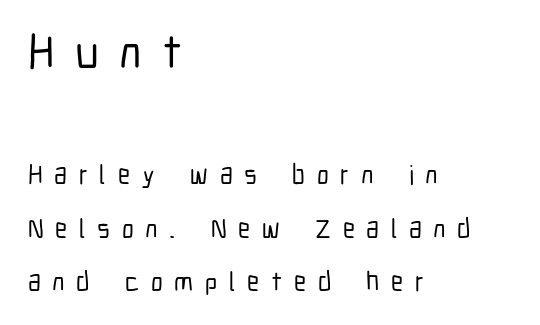
Varying glyph widths throughout — classic text-font behaviour. The vertical gap from one line to the next is large. You can tell from the bare stems that sans-serif type was used. Quick note: not italic, upright. Layout note: lines flush left.
